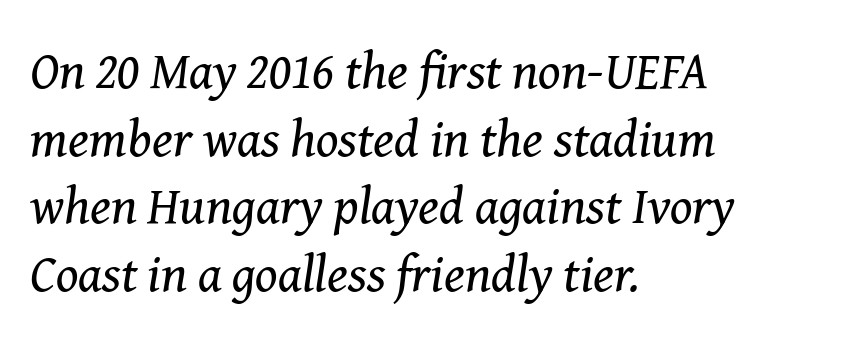
Does extra space separate the letters? No, they use regular spacing. This is oblique type, the kind used for emphasis or titles. Unmarked baselines from the first word to the last. Is this a fixed-width face? No — the glyphs have proportional, varying widths. The paragraph shown leans on its left margin.
